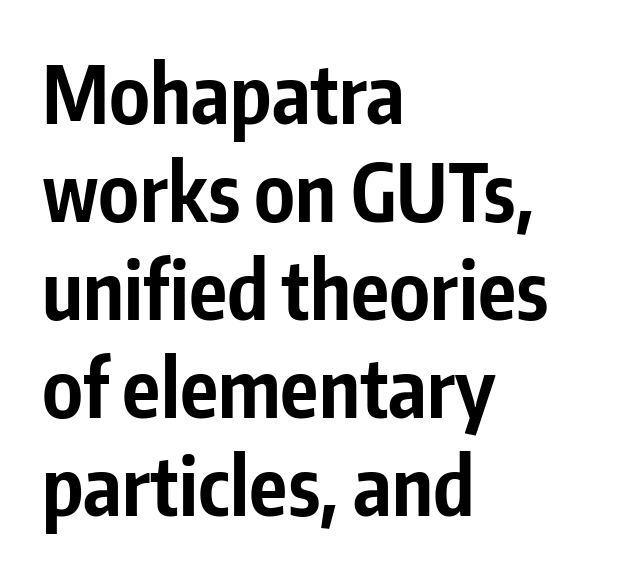
The image shows 79 px bold, condensed sans-serif type, upright; set left-aligned, line spacing 1.24x, normal letter spacing, not underlined; low stroke contrast and a medium x-height.
